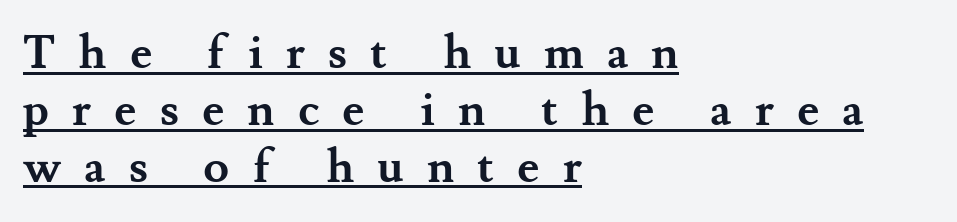
This sample uses a serif face. Think of a printed novel: that variable character pitch is what you see here. Characters remain perfectly vertical along every line. The tracking reads as deliberately expanded to a designer's eye.
